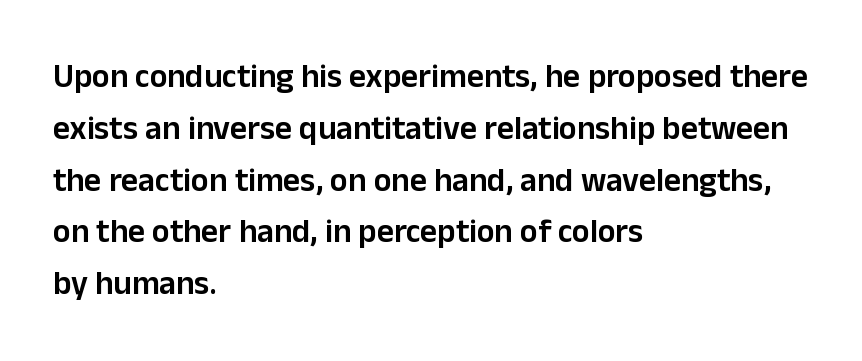
You can tell it's not italic because the verticals are truly vertical. Character widths vary here, with narrow letters taking less room than wide ones. Is there much room between lines? A standard amount, neither cramped nor airy. Plain, unruled lines of type. Typesetter's note: demi weight, one step under bold.
